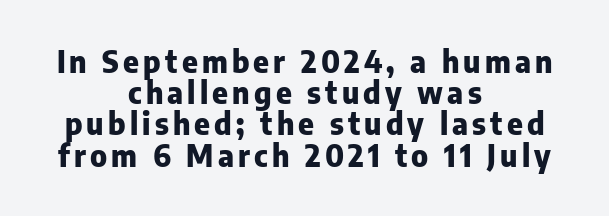
The image shows 30 px heavy sans-serif type, upright; set centered, tight line spacing (1.04x), not underlined; low stroke contrast and a medium x-height.
